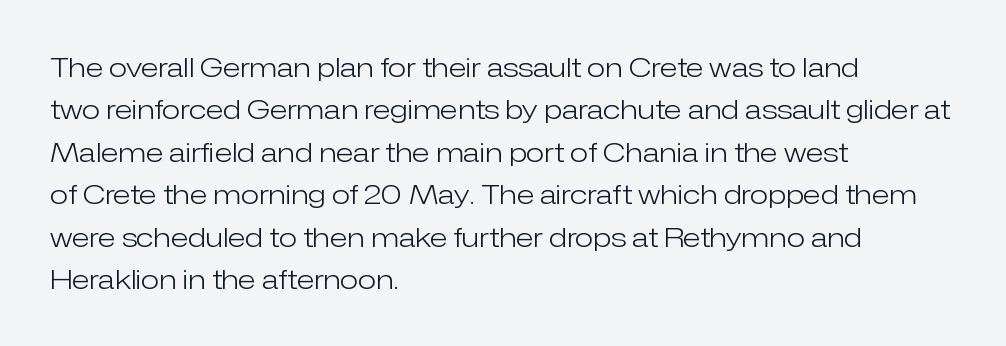
Characters follow at the spacing the type designer built in. Where is the straight margin? On the left. Weight: regular or lighter. Check the space under the baseline: it is left empty. Each new line begins a customary step beneath the previous one.
